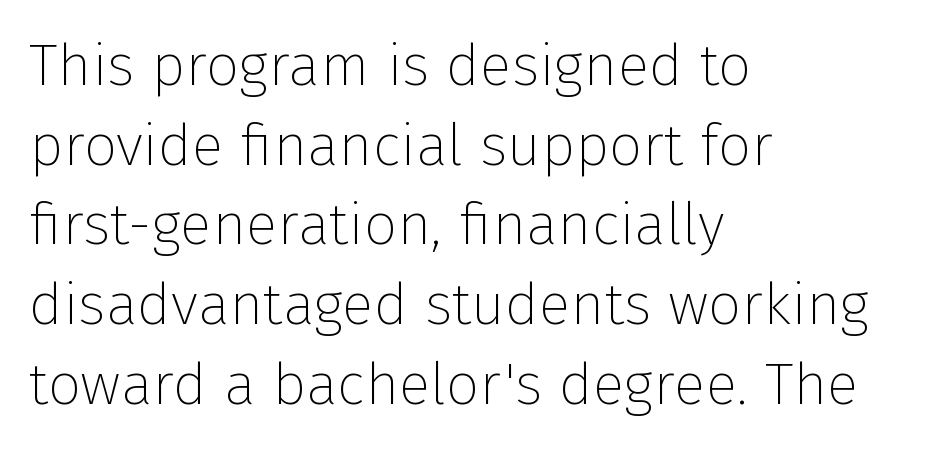
{"serif": "no", "italic": "no", "bold": "no", "weight": "thin", "width": "normal", "stroke_contrast": "low", "x_height": "medium", "monospaced": "no", "underline": "no", "align": "left", "line_spacing": "normal", "line_spacing_ratio": 1.35, "letter_spacing": "normal", "letter_spacing_em": 0.0, "glyph_px": 59}
